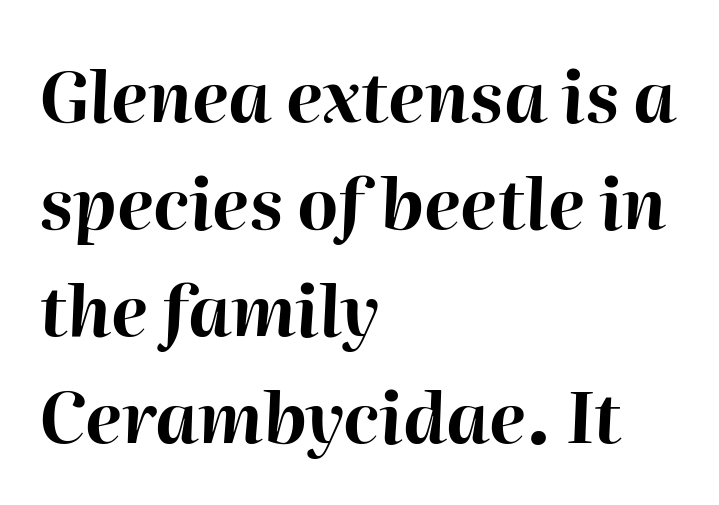
Q: Is the text bold? A: Yes.
Q: Is the text italic (slanted)? A: Yes, it leans right by about 2 degrees.
Q: Is the text underlined? A: No.
Q: How is the paragraph aligned? A: Left-aligned.
Q: Is the spacing between letters normal or unusually wide? A: Normal.
Q: Is the spacing between lines tight, normal or loose? A: Normal.
Q: Width (condensed, normal, or wide)? A: Normal.
Q: Stroke contrast? A: High.
Q: x-height? A: Medium.
Q: Monospaced? A: No.
